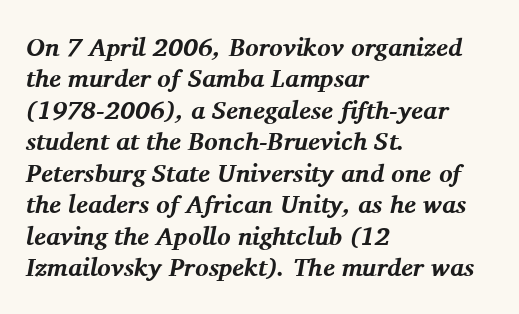
{"italic": "yes", "lean": "right", "slant_degrees": 11, "bold": "yes", "underline": "no", "align": "left", "line_spacing": "normal", "line_spacing_ratio": 1.26, "letter_spacing": "normal", "letter_spacing_em": 0.0, "glyph_px": 25}
